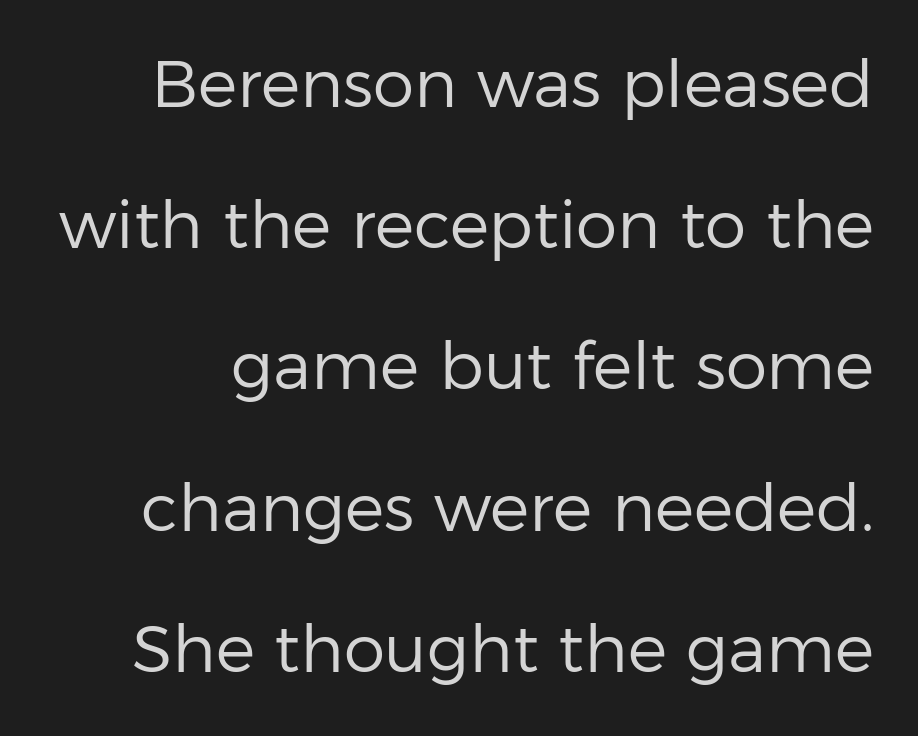
The image shows 66 px regular-weight sans-serif type, upright; set loose line spacing (2.14x), normal letter spacing, not underlined; low stroke contrast and a medium x-height.
